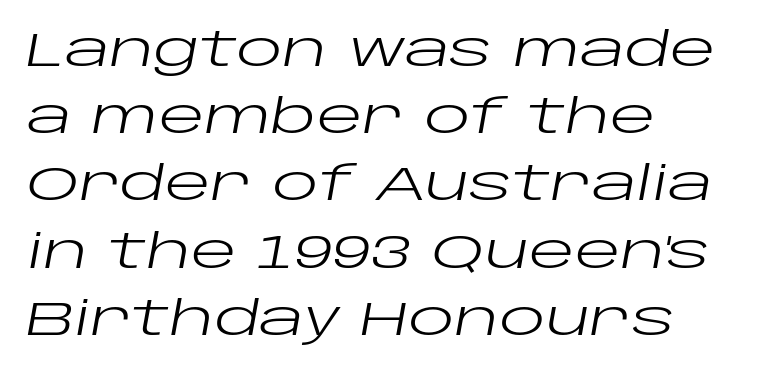
The image shows 48 px regular-weight, wide type, italic (leaning right); set left-aligned, normal line spacing (1.4x), normal letter spacing, not underlined; low stroke contrast and a large x-height.
